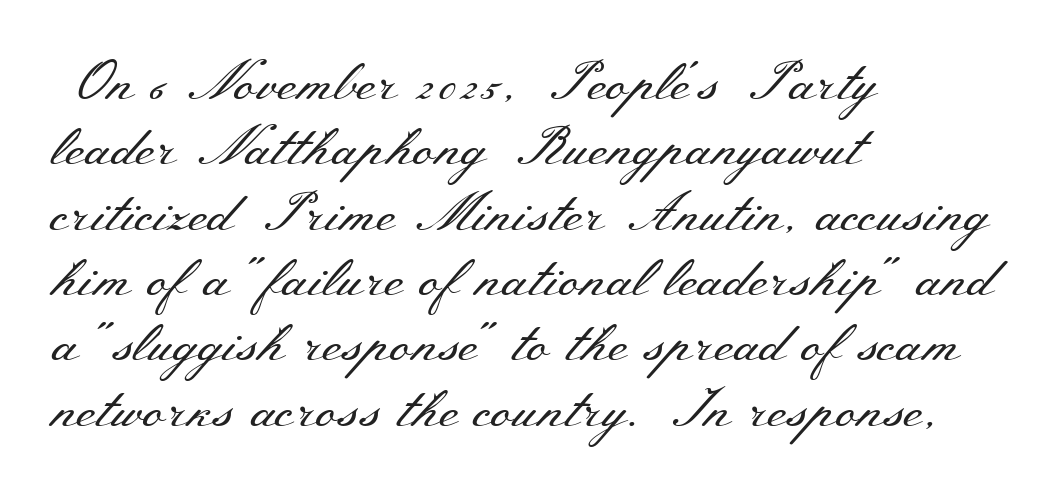
Q: Is the text bold? A: No.
Q: Is the text italic (slanted)? A: Yes.
Q: Is the typeface a serif or a sans-serif typeface? A: Serif.
Q: Is the text underlined? A: No.
Q: How is the paragraph aligned? A: Left-aligned.
Q: Is the spacing between letters normal or unusually wide? A: Normal.
Q: Width (condensed, normal, or wide)? A: Wide.
Q: Stroke contrast? A: Medium.
Q: x-height? A: Small.
Q: Monospaced? A: No.
